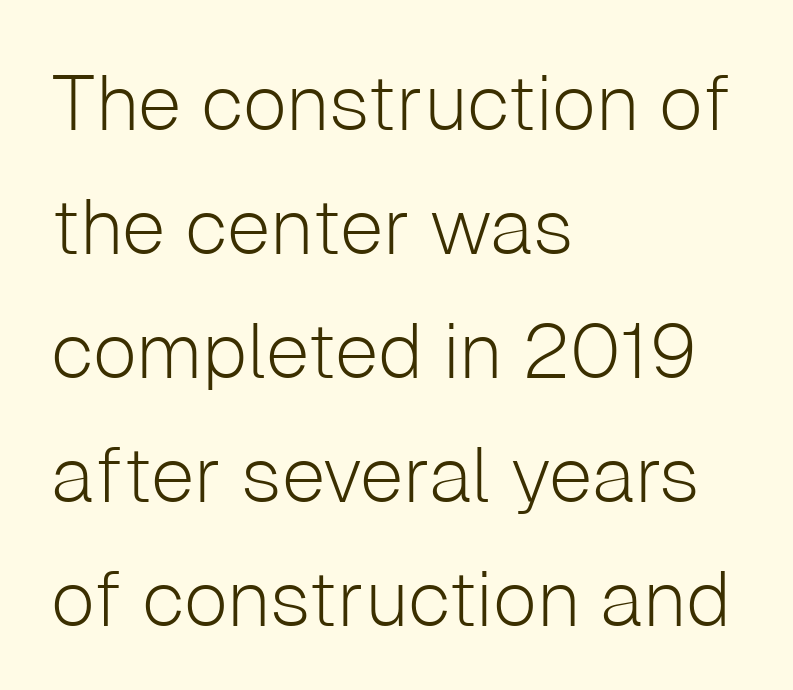
Q: Is the text bold? A: No.
Q: Is the text italic (slanted)? A: No, it is upright.
Q: Is the typeface a serif or a sans-serif typeface? A: Sans-serif.
Q: Is the text underlined? A: No.
Q: How is the paragraph aligned? A: Left-aligned.
Q: Is the spacing between letters normal or unusually wide? A: Normal.
Q: Is the spacing between lines tight, normal or loose? A: Normal.
Q: Width (condensed, normal, or wide)? A: Normal.
Q: Stroke contrast? A: Low.
Q: x-height? A: Medium.
Q: Monospaced? A: No.
